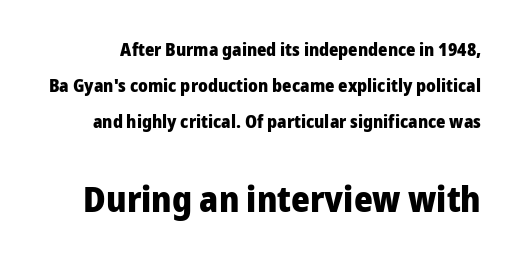
Do the characters align in a grid? No, the font is proportional. The gap between lines stays unmarked. A full-strength bold gives these letters their thick strokes. The type sits square on the baseline with zero lean.
